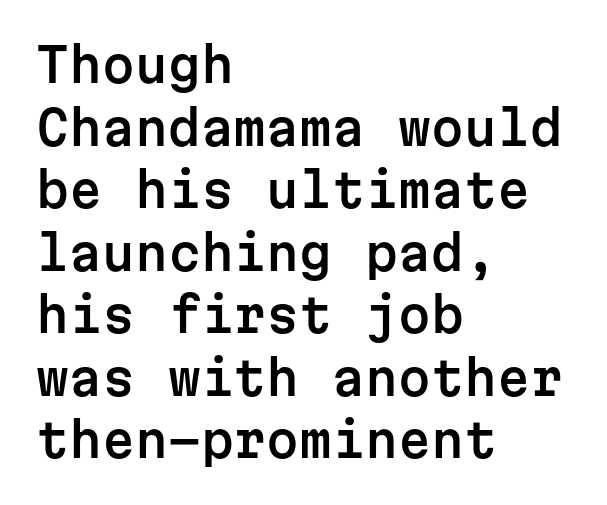
The image shows 47 px sans-serif type, upright, monospaced; set left-aligned, normal line spacing (1.33x), normal letter spacing, not underlined; low stroke contrast and a medium x-height.
